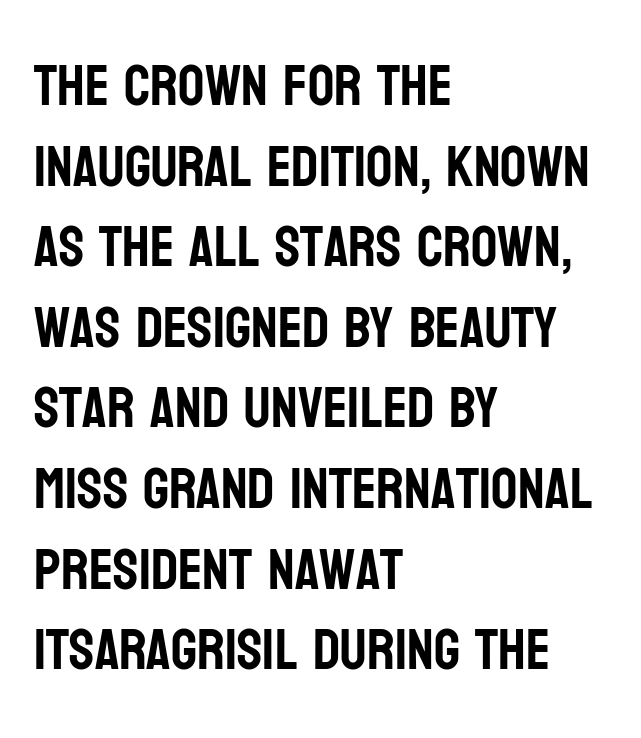
Q: Is the text italic (slanted)? A: No, it is upright.
Q: Is the typeface a serif or a sans-serif typeface? A: Sans-serif.
Q: Is the text underlined? A: No.
Q: How is the paragraph aligned? A: Left-aligned.
Q: Is the spacing between letters normal or unusually wide? A: Normal.
Q: Is the spacing between lines tight, normal or loose? A: Normal.
Q: Width (condensed, normal, or wide)? A: Condensed.
Q: Stroke contrast? A: Low.
Q: x-height? A: Large.
Q: Monospaced? A: No.
